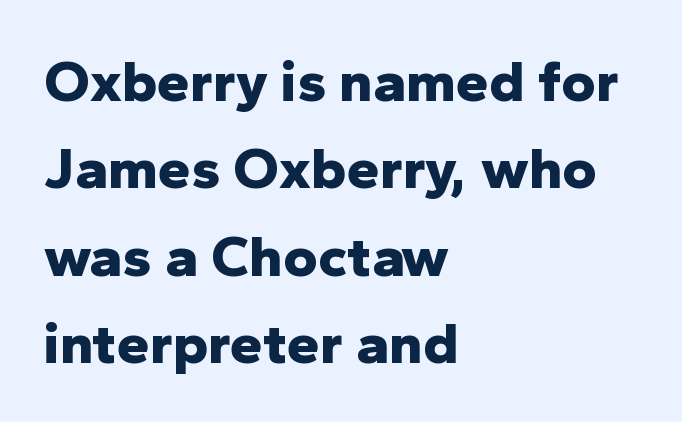
{"serif": "no", "italic": "no", "bold": "yes", "weight": "bold", "width": "normal", "stroke_contrast": "low", "x_height": "medium", "monospaced": "no", "underline": "no", "align": "left", "line_spacing": "normal", "line_spacing_ratio": 1.48, "letter_spacing": "normal", "letter_spacing_em": 0.0, "glyph_px": 59}
